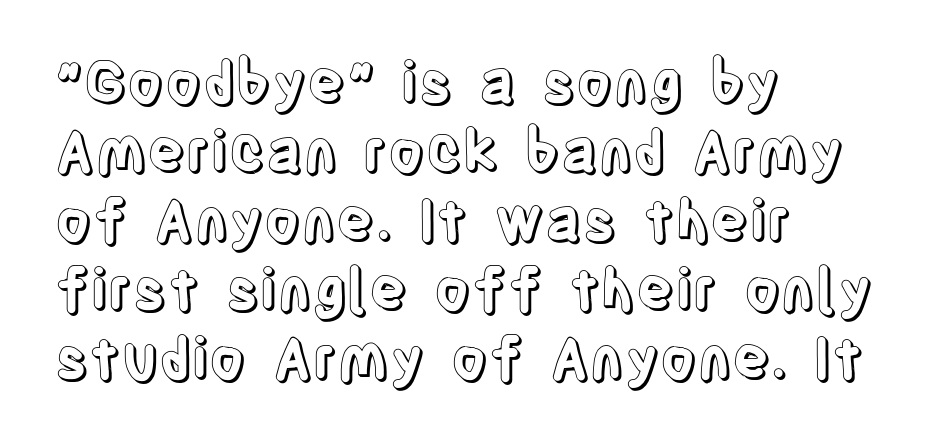
{"italic": "no", "width": "condensed", "x_height": "large", "monospaced": "no", "underline": "no", "align": "left", "line_spacing_ratio": 1.21, "letter_spacing": "normal", "letter_spacing_em": 0.0, "glyph_px": 57}
